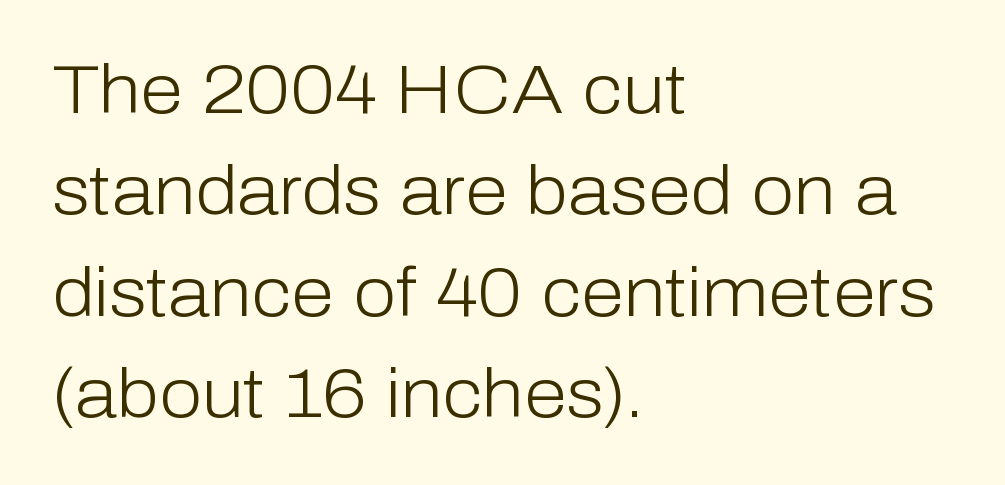
The image shows 69 px light sans-serif type, upright; set left-aligned, normal line spacing (1.47x), normal letter spacing, not underlined; low stroke contrast and a medium x-height.
